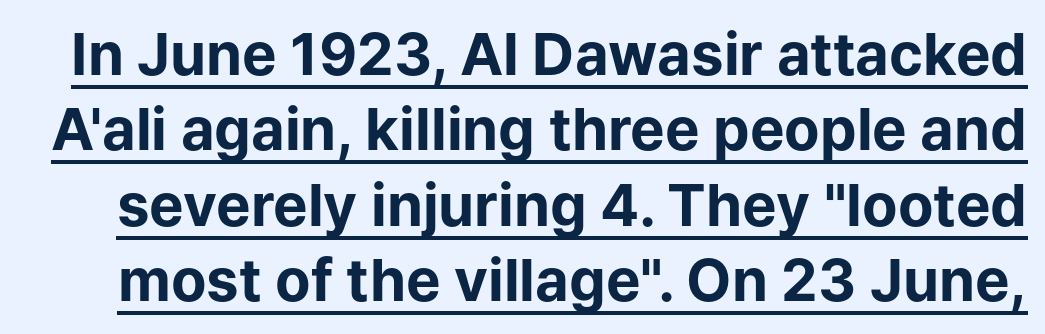
{"serif": "no", "italic": "no", "bold": "yes", "weight": "bold", "width": "normal", "stroke_contrast": "low", "x_height": "medium", "monospaced": "no", "underline": "yes", "line_spacing": "normal", "line_spacing_ratio": 1.3, "letter_spacing": "normal", "letter_spacing_em": 0.0, "glyph_px": 58}
